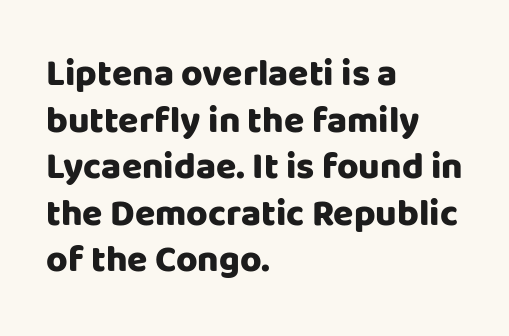
The face used here is proportionally spaced, like ordinary book or web type. Every character sits straight up, as roman type does. Bold? Absolutely — the strokes are thick and heavy. Regular leading. In terms of letterspacing, this is plain default setting. Rule under the text: the space is simply empty.
